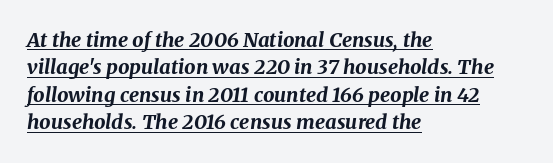
Q: Is the text bold? A: Yes.
Q: Is the text italic (slanted)? A: Yes, it leans right by about 8 degrees.
Q: Is the text underlined? A: Yes.
Q: How is the paragraph aligned? A: Left-aligned.
Q: Is the spacing between letters normal or unusually wide? A: Normal.
Q: Is the spacing between lines tight, normal or loose? A: Normal.
